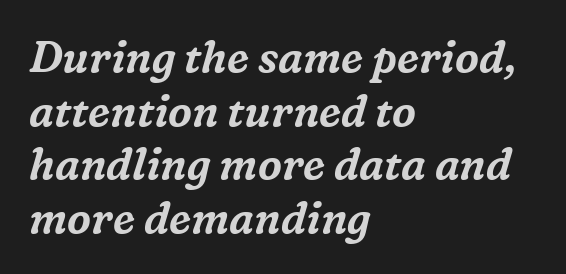
The image shows 43 px serif type, italic (leaning right); set left-aligned, normal line spacing (1.25x), normal letter spacing, not underlined; medium stroke contrast and a medium x-height.
